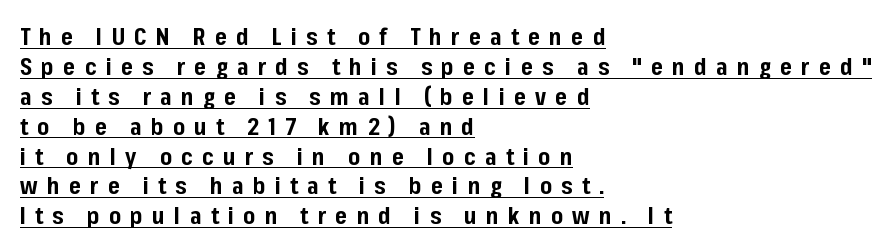
The typesetting leans heavy: a genuine bold. The line texture is sparse and dotted thanks to wide tracking. Regular leading. Underline: present.
